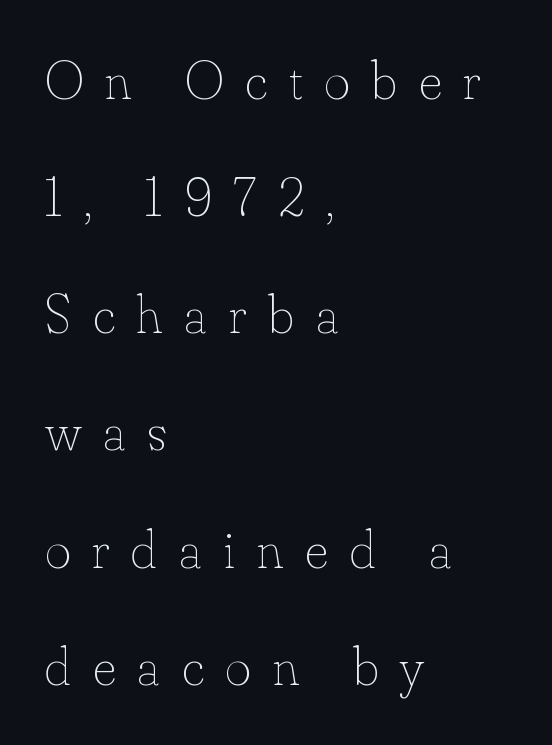
Q: Is the text bold? A: No.
Q: Is the text italic (slanted)? A: No, it is upright.
Q: Is the text underlined? A: No.
Q: How is the paragraph aligned? A: Left-aligned.
Q: Is the spacing between letters normal or unusually wide? A: Unusually wide.
Q: Is the spacing between lines tight, normal or loose? A: Loose.
Q: Width (condensed, normal, or wide)? A: Normal.
Q: Stroke contrast? A: Low.
Q: x-height? A: Small.
Q: Monospaced? A: No.
